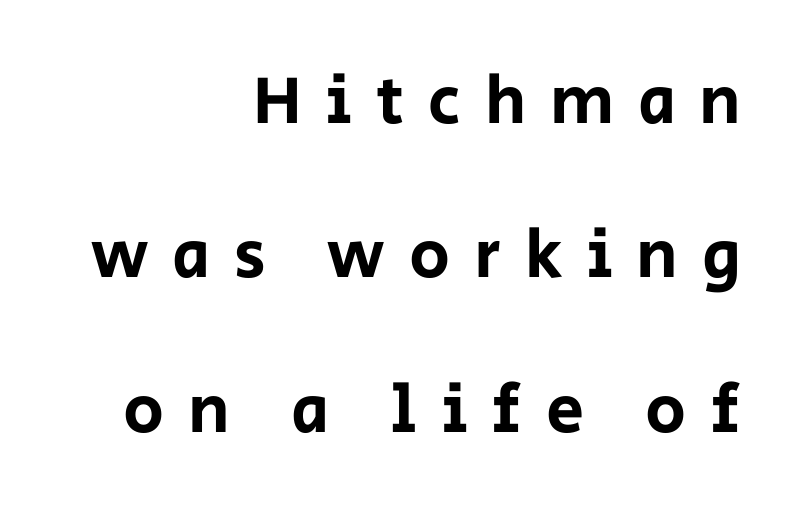
Lines of text with bare space underneath. How would I describe the line gaps? Wide and relaxed. Looks like regular typesetting: each glyph gets only the width it needs. Observe the absence of serifs on each vertical stroke in this sample. Posture: vertical.
